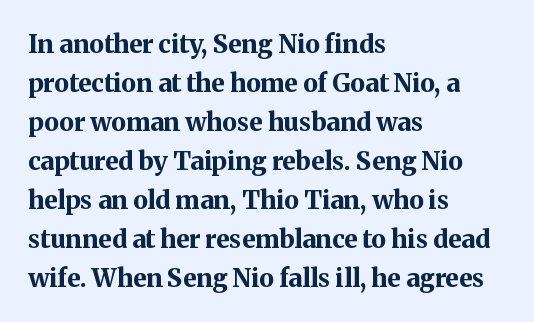
Vertical strokes here are truly vertical. In terms of letterspacing, this is plain default setting. This block has exactly the height ordinary leading produces. Pretty heavy lettering here — definitely bold.
